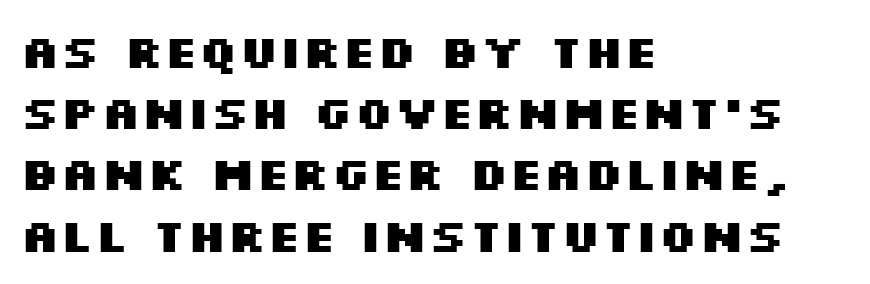
Q: Is the text bold? A: Yes.
Q: Is the text italic (slanted)? A: No, it is upright.
Q: Is the typeface a serif or a sans-serif typeface? A: Sans-serif.
Q: Is the text underlined? A: No.
Q: How is the paragraph aligned? A: Left-aligned.
Q: Is the spacing between letters normal or unusually wide? A: Normal.
Q: Is the spacing between lines tight, normal or loose? A: Normal.
Q: Width (condensed, normal, or wide)? A: Wide.
Q: Stroke contrast? A: Medium.
Q: x-height? A: Large.
Q: Monospaced? A: No.
